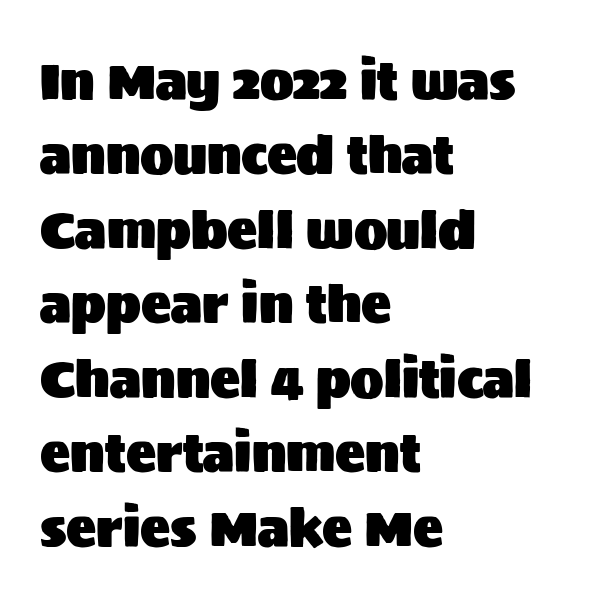
Q: Is the text italic (slanted)? A: No, it is upright.
Q: Is the typeface a serif or a sans-serif typeface? A: Sans-serif.
Q: Is the text underlined? A: No.
Q: How is the paragraph aligned? A: Left-aligned.
Q: Is the spacing between letters normal or unusually wide? A: Normal.
Q: Is the spacing between lines tight, normal or loose? A: Normal.
Q: Width (condensed, normal, or wide)? A: Normal.
Q: Stroke contrast? A: Medium.
Q: x-height? A: Large.
Q: Monospaced? A: No.
